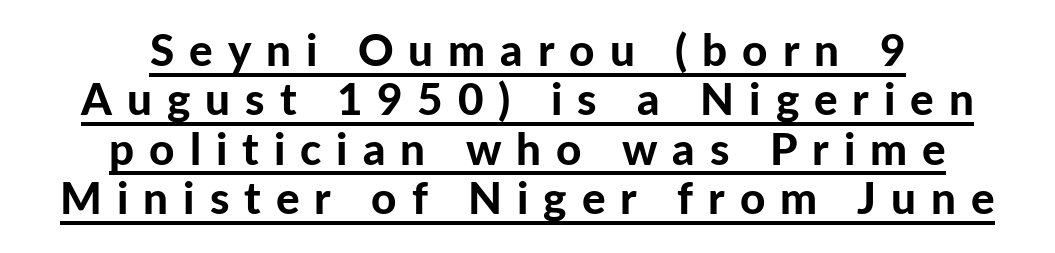
{"serif": "no", "italic": "no", "bold": "yes", "weight": "bold", "width": "normal", "stroke_contrast": "low", "x_height": "medium", "monospaced": "no", "underline": "yes", "align": "center", "line_spacing": "tight", "line_spacing_ratio": 1.12, "letter_spacing": "wide", "letter_spacing_em": 0.34, "glyph_px": 44}
